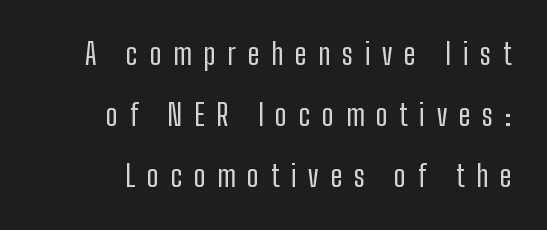
These lines were composed using upright roman letters. Stems and bowls with no extra thickness — not bold. Classification — sans serif. Characters follow at a spacing far wider than the type designer built in. Clear beneath every line of the passage.
